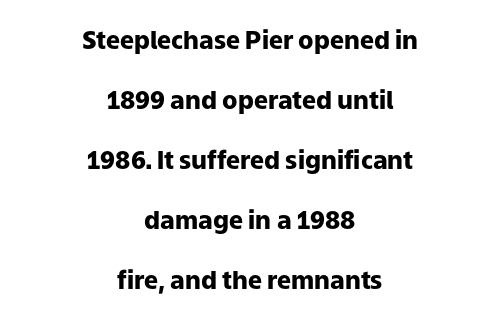
The image shows 25 px bold type, upright; set centered, loose line spacing (2.4x), normal letter spacing, not underlined.
